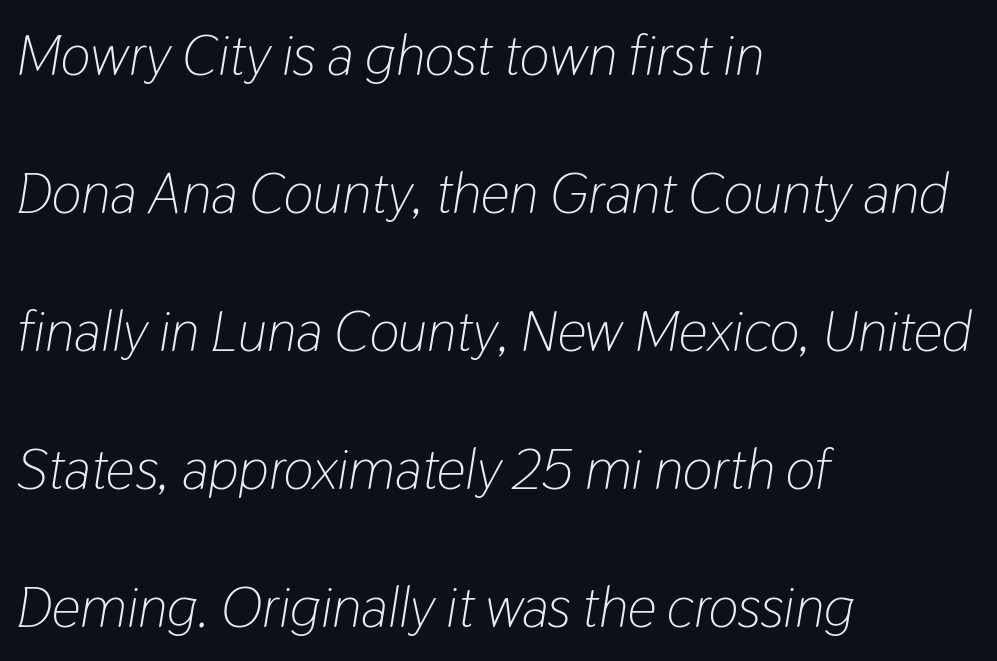
Every character sits at an angle, as italics do. Observe the ordinary spacing: letters are neighbours, not strangers. These lines are rendered in a variable-pitch font. Notice the wide empty band between every row — that's loose leading. The font is comparable to plain body text, perhaps lighter. Each line starts at the same left margin while the right side varies.
